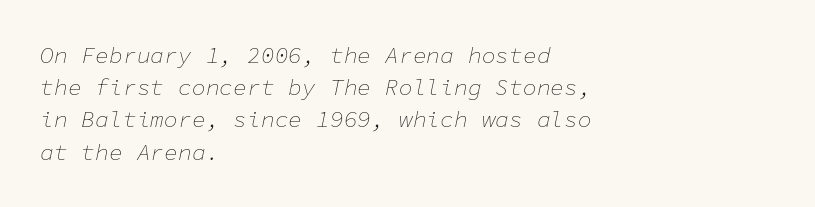
The rendering applies a slant to the glyphs. Characters follow at the spacing the type designer built in. Is the stroke heavy? The answer is a plain regular-or-lighter. Baseline-to-baseline distance is the conventional proportion of letter height.
